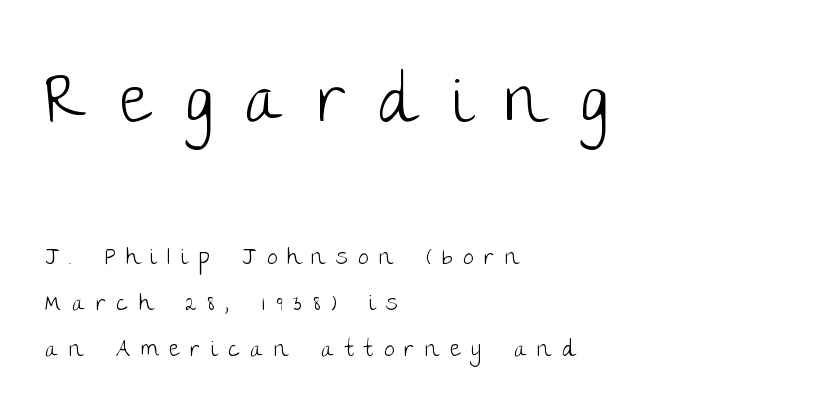
Do the letters lean? They stand straight. Descenders are the only things crossing below the line. Serifs: no, the terminals of the letterforms are clean. Large over small — that's the arrangement of the two blocks here. Look at the tracking — it's clearly loosened, letters drifting apart. Whoever set this chose breathing room over compactness in the vertical rhythm.
